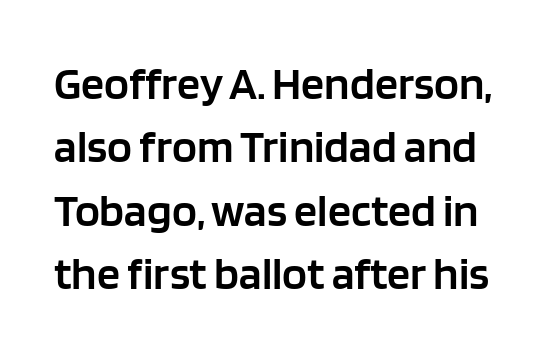
Q: Is the text bold? A: Semi-bold.
Q: Is the text italic (slanted)? A: No, it is upright.
Q: Is the typeface a serif or a sans-serif typeface? A: Sans-serif.
Q: Is the text underlined? A: No.
Q: Is the spacing between letters normal or unusually wide? A: Normal.
Q: Is the spacing between lines tight, normal or loose? A: Normal.
Q: Width (condensed, normal, or wide)? A: Normal.
Q: Stroke contrast? A: Low.
Q: x-height? A: Large.
Q: Monospaced? A: No.
